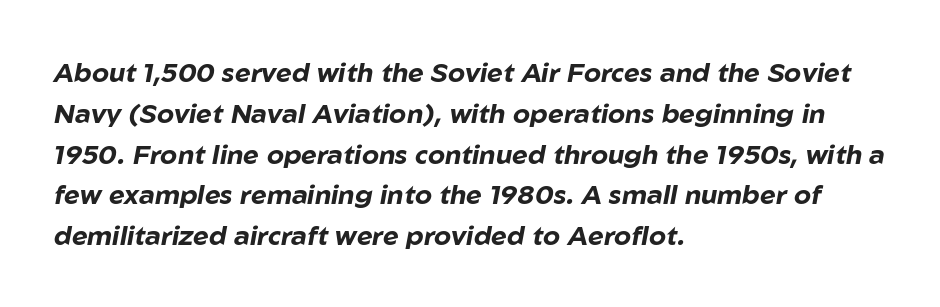
Spacing between characters is what you'd get straight out of the box. Caption: bold face, heavy strokes. Compared with ordinary roman type, these characters are visibly tilted. The gap between lines stays unmarked. Baseline-to-baseline distance is the conventional proportion of letter height.
